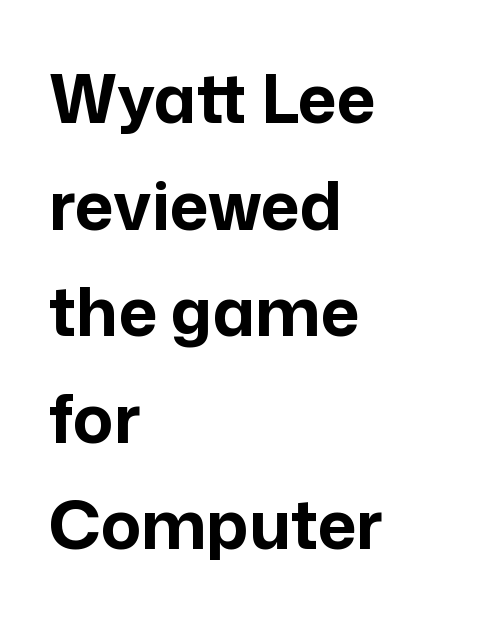
Q: Is the text bold? A: Yes.
Q: Is the text italic (slanted)? A: No, it is upright.
Q: Is the typeface a serif or a sans-serif typeface? A: Sans-serif.
Q: Is the text underlined? A: No.
Q: How is the paragraph aligned? A: Left-aligned.
Q: Is the spacing between letters normal or unusually wide? A: Normal.
Q: Is the spacing between lines tight, normal or loose? A: Normal.
Q: Width (condensed, normal, or wide)? A: Normal.
Q: Stroke contrast? A: Low.
Q: x-height? A: Medium.
Q: Monospaced? A: No.
